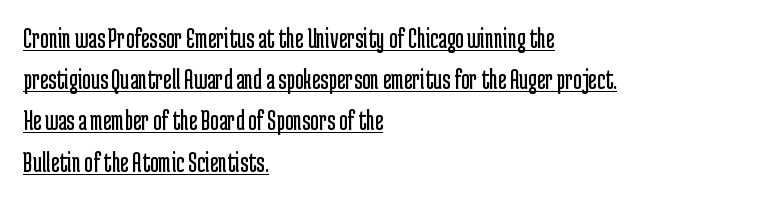
Q: Is the text bold? A: No.
Q: Is the text italic (slanted)? A: No, it is upright.
Q: Is the typeface a serif or a sans-serif typeface? A: Sans-serif.
Q: Is the text underlined? A: Yes.
Q: How is the paragraph aligned? A: Left-aligned.
Q: Is the spacing between letters normal or unusually wide? A: Normal.
Q: Is the spacing between lines tight, normal or loose? A: Normal.
Q: Width (condensed, normal, or wide)? A: Condensed.
Q: Stroke contrast? A: Low.
Q: x-height? A: Medium.
Q: Monospaced? A: No.
